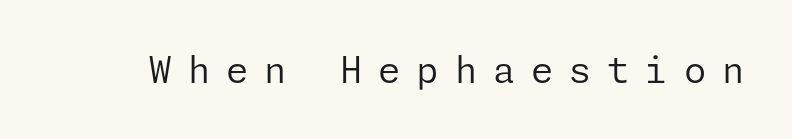
Q: Is the text bold? A: No.
Q: Is the text italic (slanted)? A: No, it is upright.
Q: Is the typeface a serif or a sans-serif typeface? A: Sans-serif.
Q: Is the text underlined? A: No.
Q: Is the spacing between letters normal or unusually wide? A: Unusually wide.
Q: Width (condensed, normal, or wide)? A: Normal.
Q: Stroke contrast? A: Low.
Q: x-height? A: Medium.
